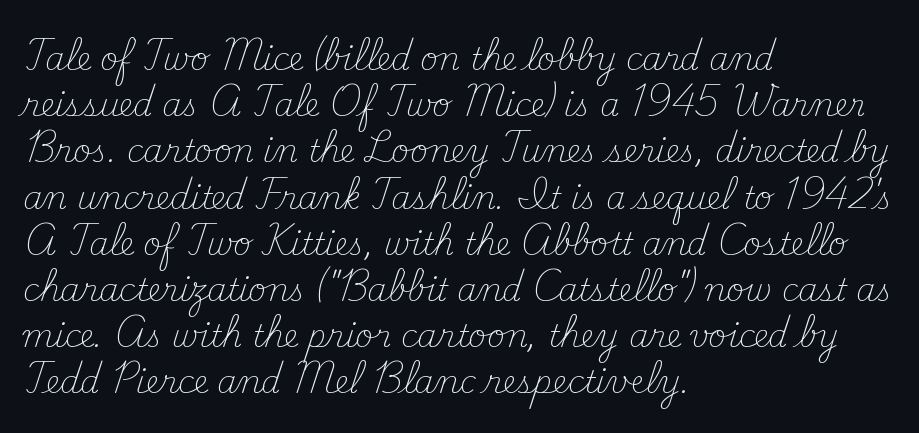
The image shows 31 px light serif type; set left-aligned, normal line spacing (1.49x), normal letter spacing, not underlined; medium stroke contrast and a small x-height.
